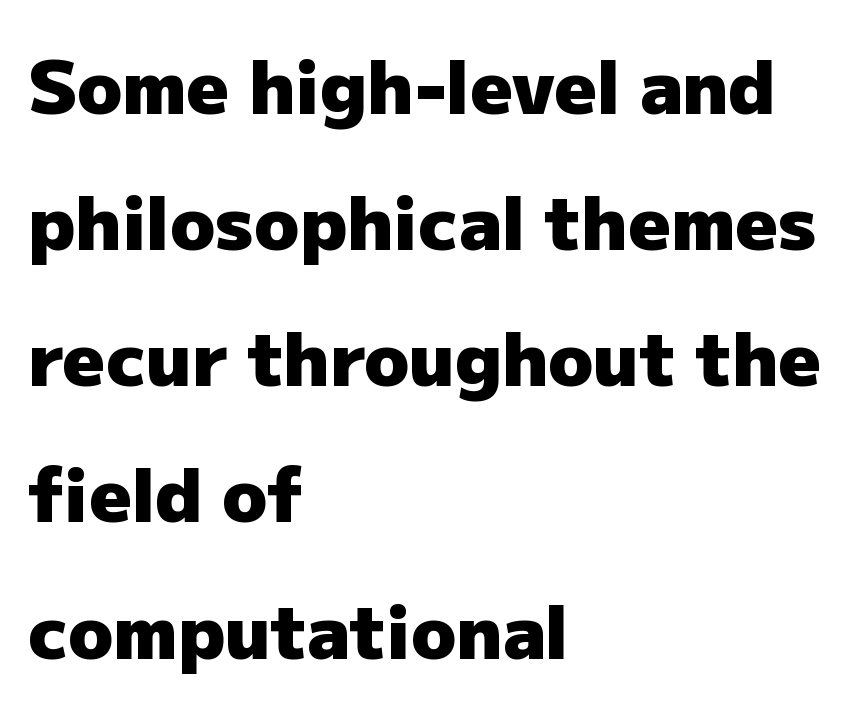
{"serif": "no", "italic": "no", "bold": "yes", "weight": "heavy", "width": "normal", "stroke_contrast": "low", "x_height": "medium", "monospaced": "no", "underline": "no", "align": "left", "line_spacing_ratio": 1.84, "letter_spacing": "normal", "letter_spacing_em": 0.0, "glyph_px": 74}
